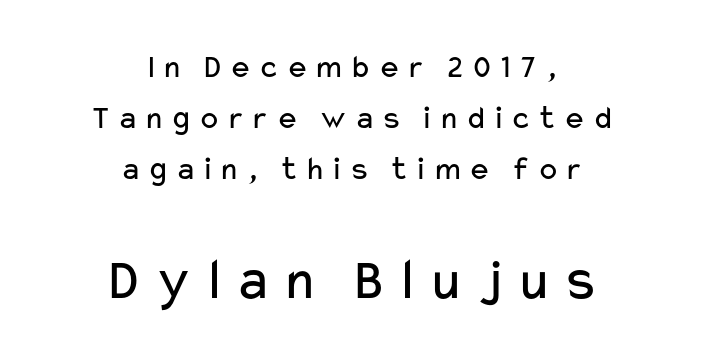
{"serif": "no", "italic": "no", "bold": "no", "weight": "regular", "width": "wide", "stroke_contrast": "low", "x_height": "medium", "monospaced": "no", "underline": "no", "align": "center", "line_spacing": "normal", "line_spacing_ratio": 1.5, "larger_block": "second", "size_ratio": 1.76, "glyph_px": 60}
